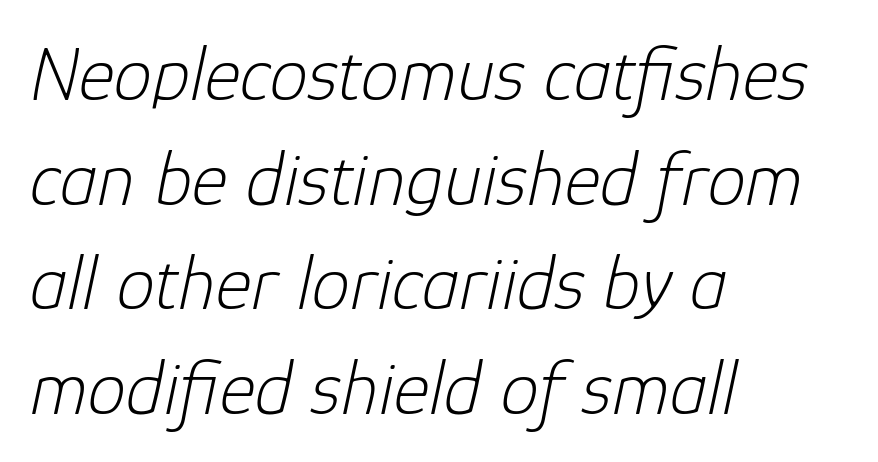
Glance below the letters and you will spot only blank space. The ragged edge is on the right, which tells us the setting is flush left. This is not heavy type; no bold has been used. Notice how the stems are inclined rather than vertical — that's the hallmark of italics. Looks like regular typesetting: each glyph gets only the width it needs. In terms of letterspacing, this is plain default setting.
